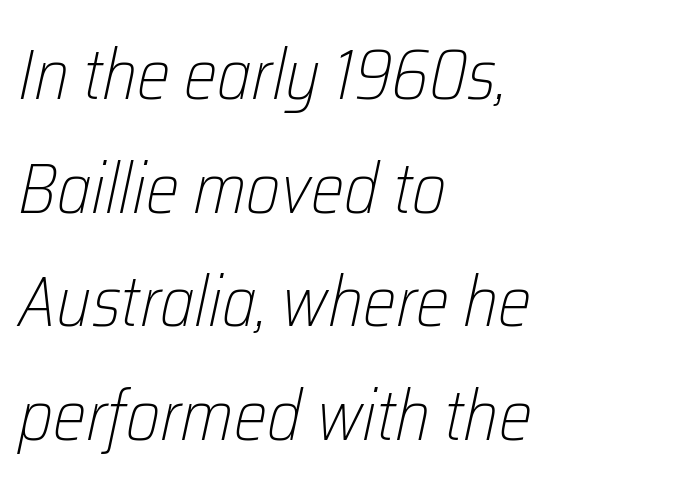
Q: Is the text bold? A: No.
Q: Is the text italic (slanted)? A: Yes, it leans right by about 12 degrees.
Q: Is the text underlined? A: No.
Q: How is the paragraph aligned? A: Left-aligned.
Q: Is the spacing between letters normal or unusually wide? A: Normal.
Q: Is the spacing between lines tight, normal or loose? A: Normal.
Q: Width (condensed, normal, or wide)? A: Condensed.
Q: Stroke contrast? A: Low.
Q: x-height? A: Medium.
Q: Monospaced? A: No.
